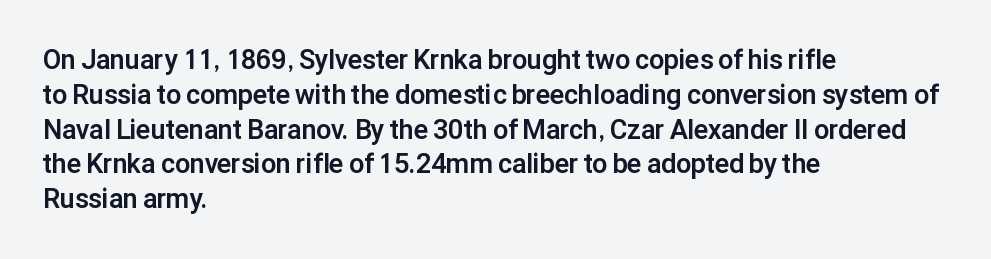
The words here are not underlined. Style check: upright. Typesetter's note: full bold, strokes at maximum text heaviness. Left-aligned paragraph, ragged on the right. One glance says typical: line gaps are just what's usual. Look at the tracking — it's just the regular setting, nothing added.
